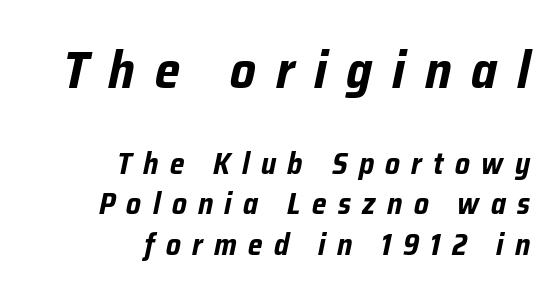
The zone under the glyphs is completely vacant. Looks like regular typesetting: each glyph gets only the width it needs. The lines sit at an ordinary, default distance from one another. Set as a true bold cut, around the 700 mark.
